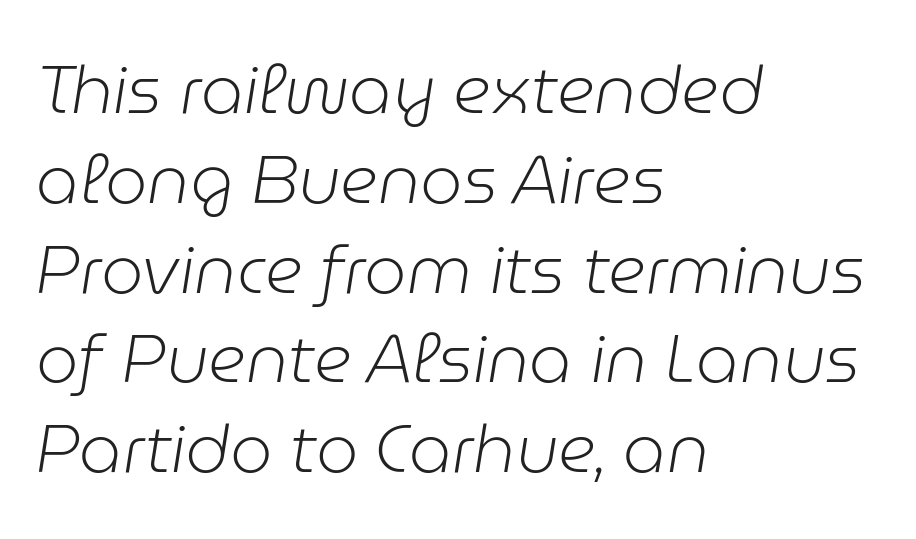
The image shows 67 px light type, italic (leaning right); set left-aligned, normal line spacing (1.34x), normal letter spacing, not underlined; low stroke contrast and a medium x-height.
